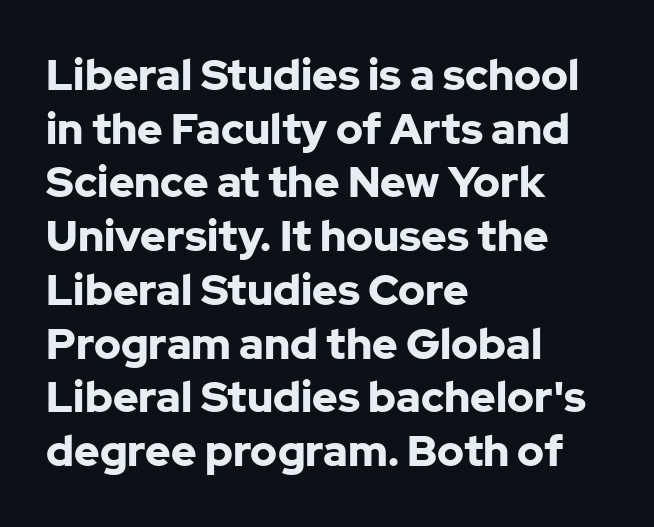
Q: Is the text bold? A: Yes.
Q: Is the text italic (slanted)? A: No, it is upright.
Q: Is the typeface a serif or a sans-serif typeface? A: Sans-serif.
Q: Is the text underlined? A: No.
Q: How is the paragraph aligned? A: Left-aligned.
Q: Is the spacing between letters normal or unusually wide? A: Normal.
Q: Is the spacing between lines tight, normal or loose? A: Normal.
Q: Width (condensed, normal, or wide)? A: Normal.
Q: Stroke contrast? A: Low.
Q: x-height? A: Medium.
Q: Monospaced? A: No.
